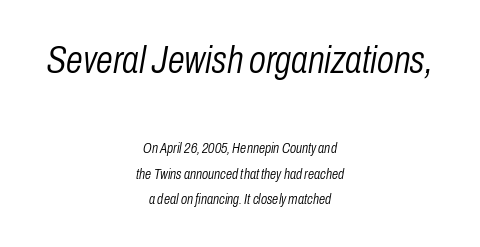
Q: Is the text bold? A: No.
Q: Is the text italic (slanted)? A: Yes, it leans right by about 10 degrees.
Q: Is the text underlined? A: No.
Q: How is the paragraph aligned? A: Centered.
Q: Is the spacing between letters normal or unusually wide? A: Normal.
Q: Which block of text is set in a larger size, the first (top) or the second (bottom)? A: The first (top) one.
Q: Width (condensed, normal, or wide)? A: Condensed.
Q: Stroke contrast? A: Low.
Q: x-height? A: Medium.
Q: Monospaced? A: No.
